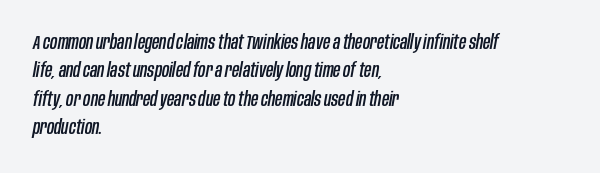
The strip under each line holds only bare page. The passage is arranged the way most books set body copy — flush left. Caption: standard tracking, unaltered. Normally led — the rows are evenly, conventionally spaced. These lines were composed using italics.
